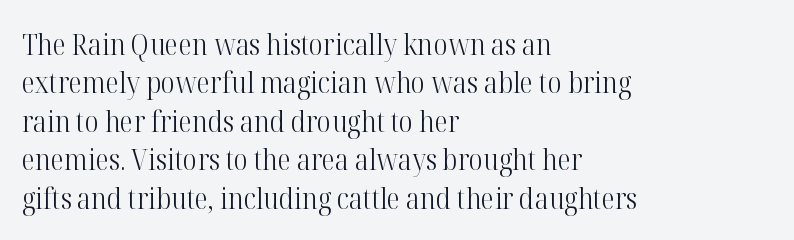
A normal amount of white space separates one row of letters from the next. Does the copy run flush right? No — it runs flush left. Regarding serifs, this sample has them. Heaviness? Minimal to ordinary, like unemphasized prose. There is no visible air inserted between adjacent glyphs.
